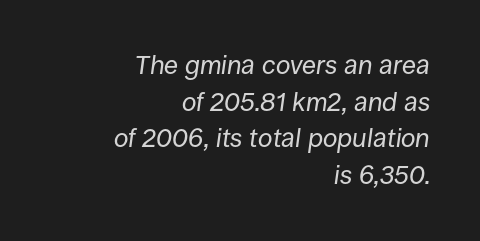
Nothing heavy about these letters — not bold at all. Tracking here is standard; glyphs follow each other at the usual distance. Leading matches the norm, producing a regular column. The string is rendered with underlining switched off. Where is the straight margin? On the right. Does the lettering tilt? It does — this is italic.
